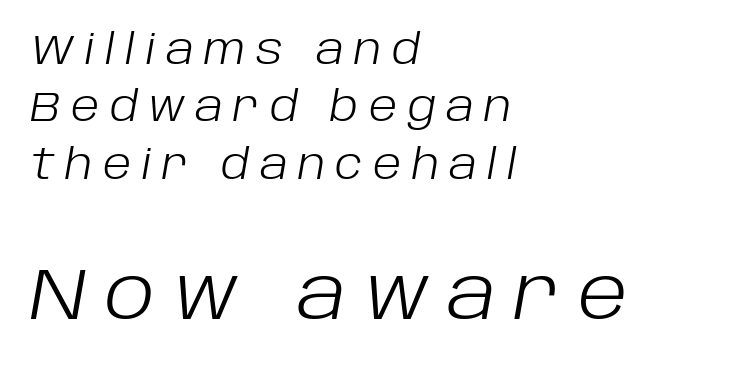
Note: smaller setting up top, larger setting below. It's the slanting kind of type. Here the designer chose a conventional face with non-uniform glyph widths. What stands out about the letter spacing? Its width — letters are far apart.
